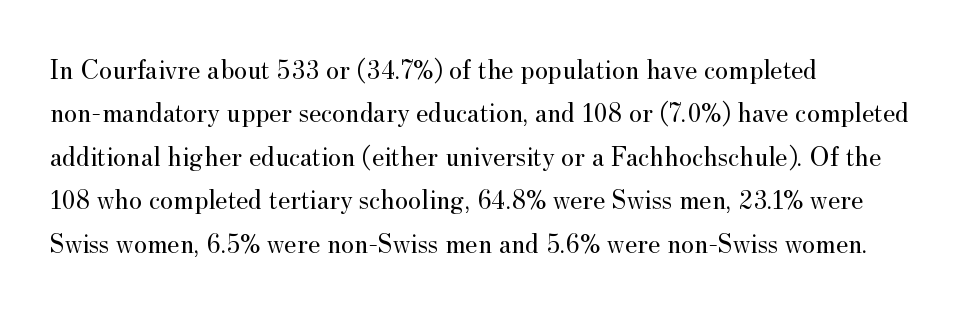
{"serif": "yes", "italic": "no", "bold": "no", "weight": "regular", "width": "normal", "stroke_contrast": "medium", "x_height": "small", "monospaced": "no", "underline": "no", "align": "left", "line_spacing": "normal", "line_spacing_ratio": 1.55, "letter_spacing": "normal", "letter_spacing_em": 0.0, "glyph_px": 28}
